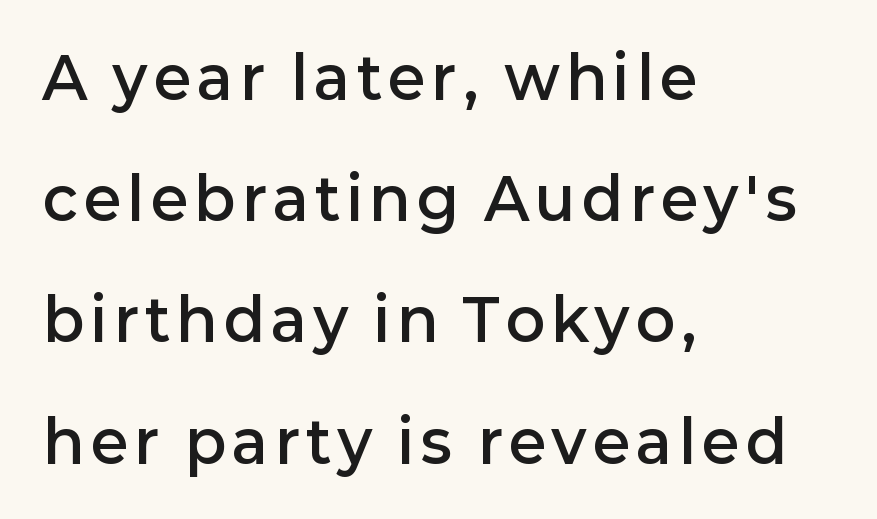
The letters stand upright; this is a roman face. Is the block centered? No — it sits flush against the left margin. Is there much room between lines? Yes — plenty of vertical air separates them. Unmarked baselines from the first word to the last.
